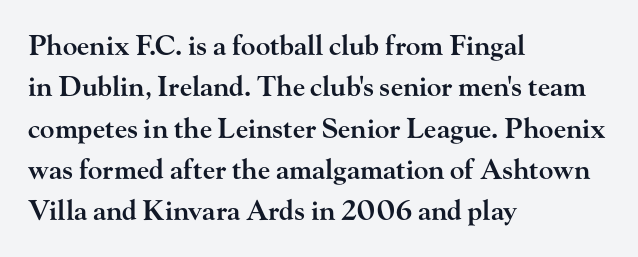
A student would call this left alignment; a typographer would say flush left, rag right. Line spacing here is normal. Tracking value appears to be zero — textbook default spacing. A typesetter would mark this as roman, not italic. Each glyph is drawn with semibold strokes, heavier than normal yet not fully bold. The strip under each line holds only bare page.
